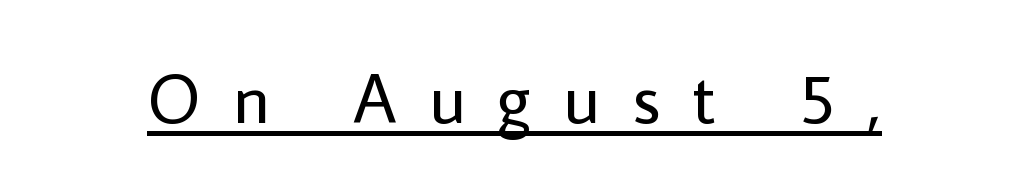
The image shows 70 px regular-weight sans-serif type, upright; set unusually wide letter spacing (+0.46 em), underlined; low stroke contrast and a medium x-height.
